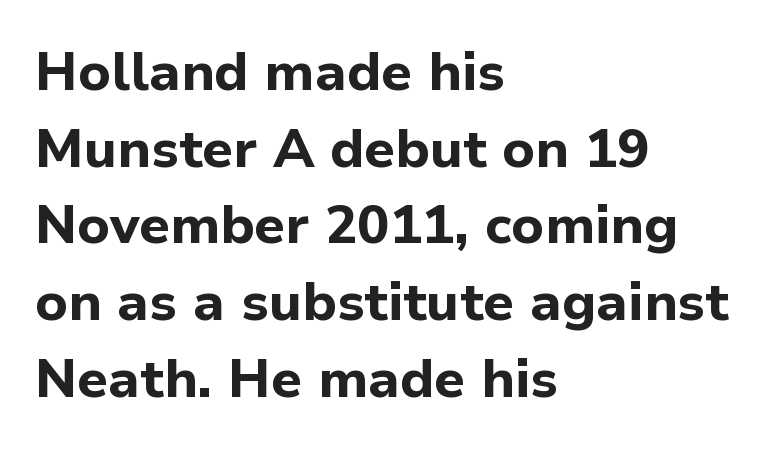
The image shows 54 px bold sans-serif type, upright; set left-aligned, normal line spacing (1.42x), normal letter spacing, not underlined; low stroke contrast and a medium x-height.
